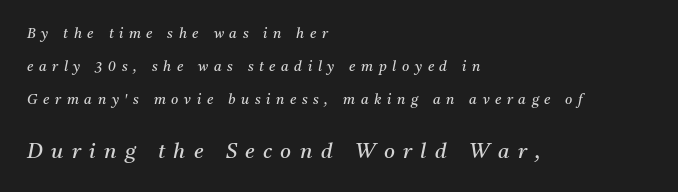
{"italic": "yes", "lean": "right", "slant_degrees": 11, "bold": "no", "underline": "no", "align": "left", "line_spacing": "loose", "line_spacing_ratio": 2.35, "letter_spacing": "wide", "letter_spacing_em": 0.4, "larger_block": "second", "size_ratio": 1.5, "glyph_px": 21}
